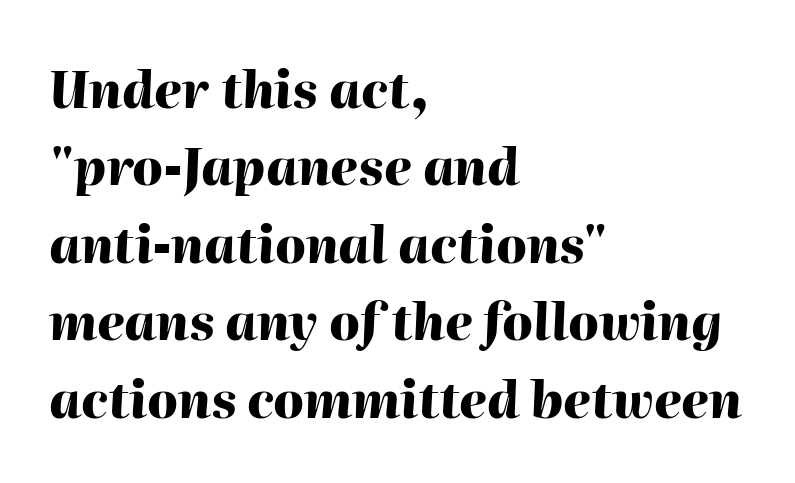
{"italic": "yes", "lean": "right", "slant_degrees": 2, "bold": "yes", "weight": "heavy", "width": "normal", "stroke_contrast": "high", "x_height": "medium", "monospaced": "no", "underline": "no", "align": "left", "line_spacing": "normal", "line_spacing_ratio": 1.55, "letter_spacing": "normal", "letter_spacing_em": 0.0, "glyph_px": 50}
